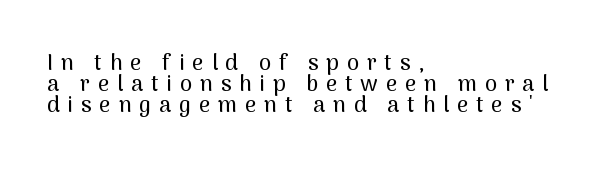
Q: Is the text italic (slanted)? A: No, it is upright.
Q: Is the text underlined? A: No.
Q: How is the paragraph aligned? A: Left-aligned.
Q: Is the spacing between letters normal or unusually wide? A: Unusually wide.
Q: Is the spacing between lines tight, normal or loose? A: Tight.
